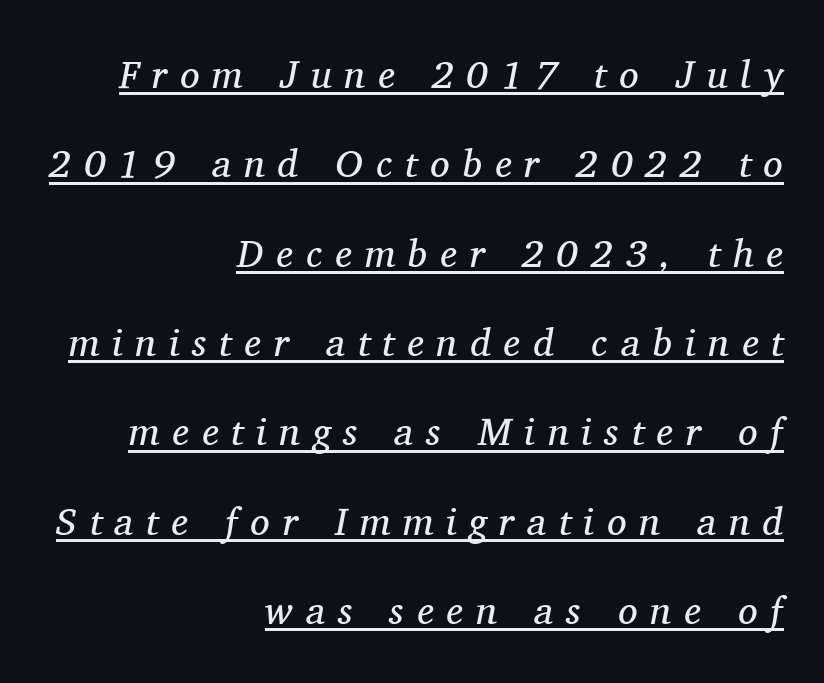
Q: Is the text bold? A: No.
Q: Is the text italic (slanted)? A: Yes, it leans right by about 11 degrees.
Q: Is the typeface a serif or a sans-serif typeface? A: Serif.
Q: Is the text underlined? A: Yes.
Q: How is the paragraph aligned? A: Right-aligned.
Q: Is the spacing between letters normal or unusually wide? A: Unusually wide.
Q: Is the spacing between lines tight, normal or loose? A: Loose.
Q: Width (condensed, normal, or wide)? A: Normal.
Q: Stroke contrast? A: Medium.
Q: x-height? A: Medium.
Q: Monospaced? A: No.
